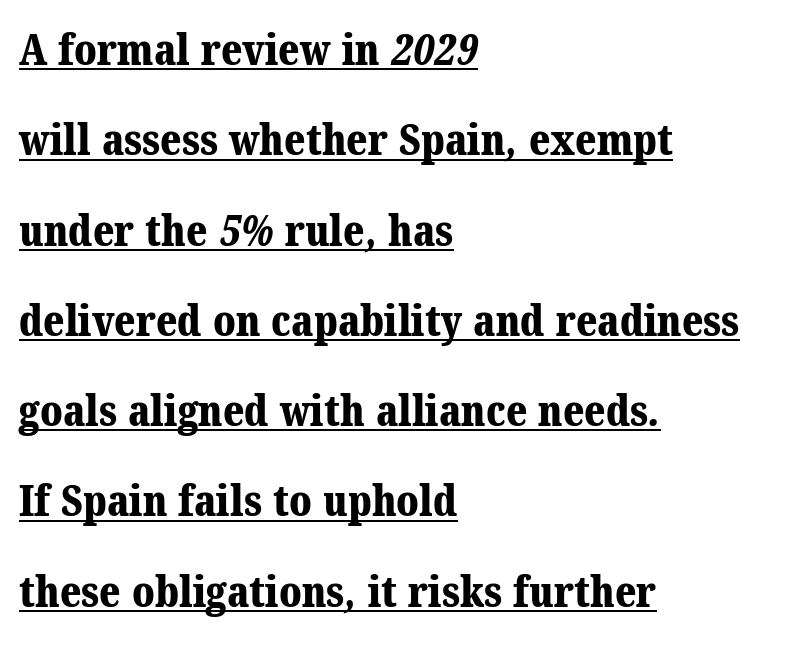
The image shows 43 px bold serif type; set left-aligned, loose line spacing (2.1x), normal letter spacing, underlined; medium stroke contrast and a medium x-height.
